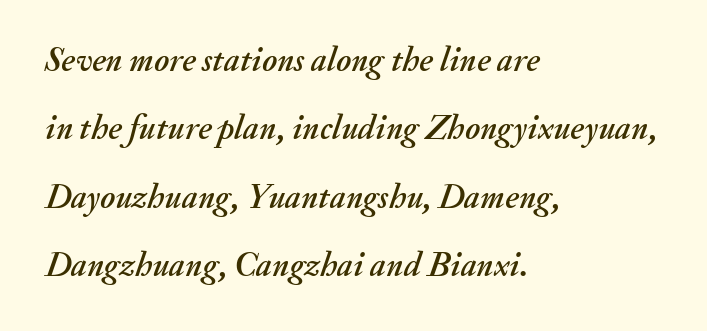
Q: Is the text italic (slanted)? A: Yes, it leans right by about 20 degrees.
Q: Is the text underlined? A: No.
Q: How is the paragraph aligned? A: Left-aligned.
Q: Is the spacing between letters normal or unusually wide? A: Normal.
Q: Is the spacing between lines tight, normal or loose? A: Loose.
Q: Width (condensed, normal, or wide)? A: Normal.
Q: Stroke contrast? A: Medium.
Q: x-height? A: Small.
Q: Monospaced? A: No.
